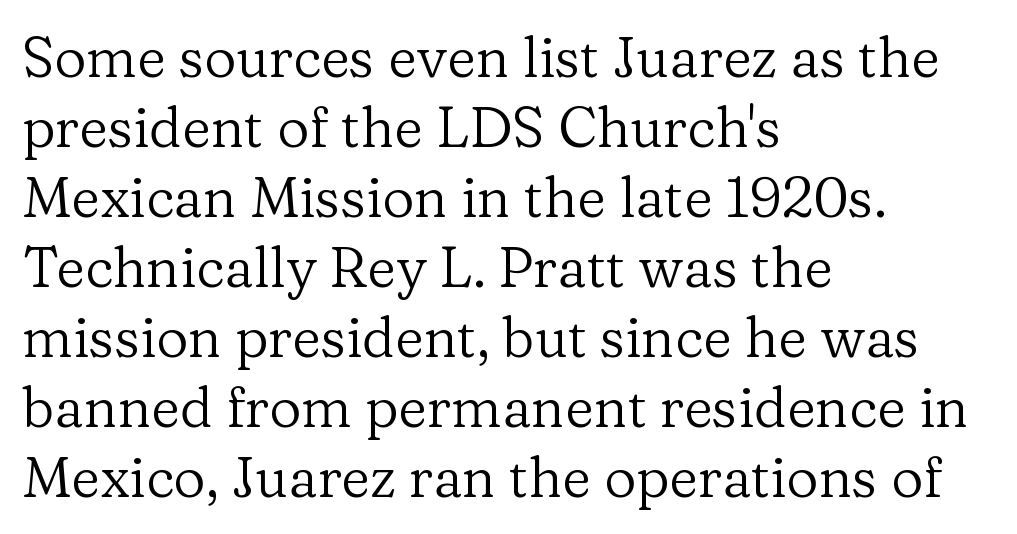
The image shows 56 px regular-weight serif type, upright; set left-aligned, normal line spacing (1.25x), normal letter spacing, not underlined; low stroke contrast and a medium x-height.
